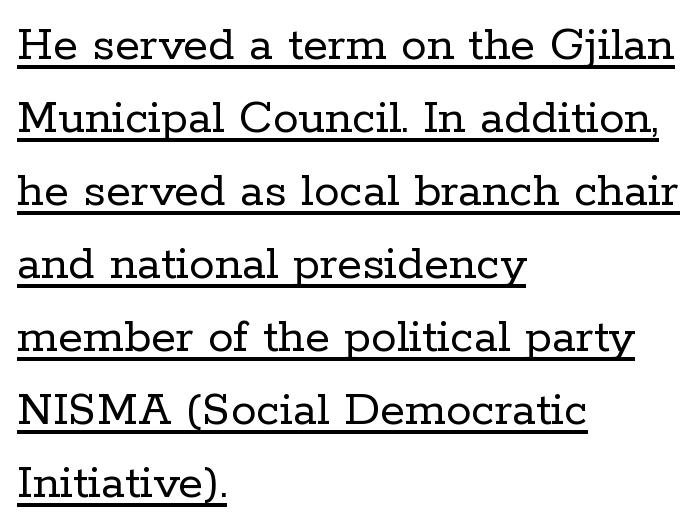
Q: Is the text bold? A: No.
Q: Is the text italic (slanted)? A: No, it is upright.
Q: Is the typeface a serif or a sans-serif typeface? A: Serif.
Q: Is the text underlined? A: Yes.
Q: How is the paragraph aligned? A: Left-aligned.
Q: Is the spacing between letters normal or unusually wide? A: Normal.
Q: Is the spacing between lines tight, normal or loose? A: Normal.
Q: Width (condensed, normal, or wide)? A: Normal.
Q: Stroke contrast? A: Low.
Q: x-height? A: Medium.
Q: Monospaced? A: No.
